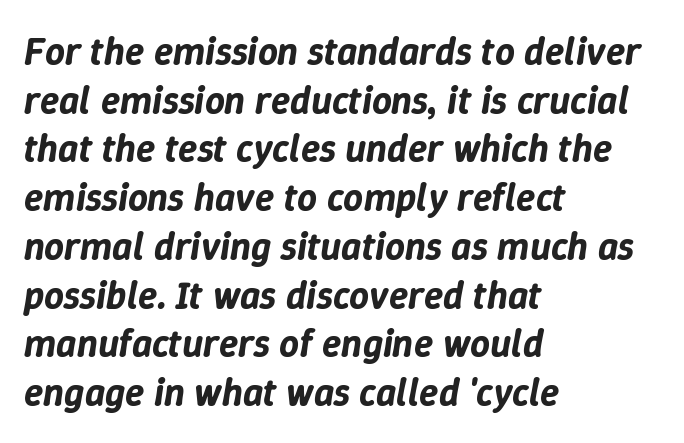
The image shows 39 px text type, italic (leaning right); set left-aligned, normal line spacing (1.25x), normal letter spacing, not underlined; low stroke contrast and a medium x-height.
